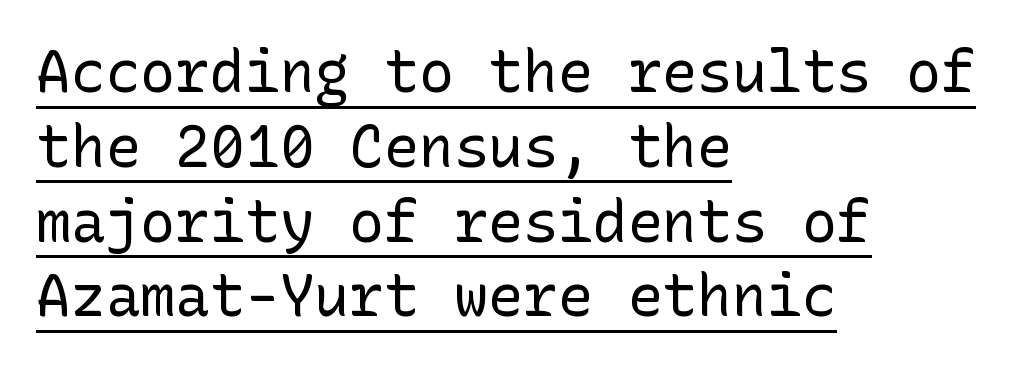
Check the space under the baseline: a stroke is drawn there. The setting favours the left margin, as ordinary paragraphs usually do. Compared with typical body copy, the letter spacing here is the same. The font family rendered here belongs to the sans-serif group. The vertical gap from one line to the next is medium. The type sits square on the baseline with zero lean.
